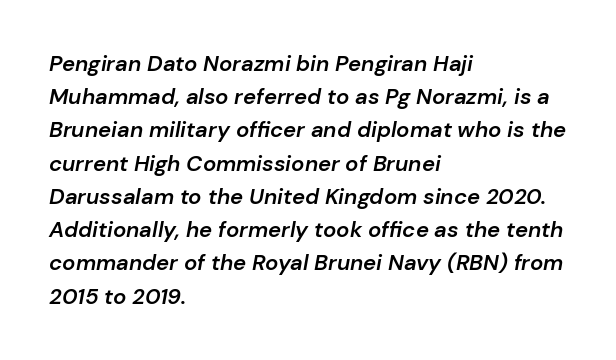
Q: Is the text bold? A: Semi-bold.
Q: Is the text italic (slanted)? A: Yes, it leans right by about 10 degrees.
Q: Is the text underlined? A: No.
Q: How is the paragraph aligned? A: Left-aligned.
Q: Is the spacing between letters normal or unusually wide? A: Normal.
Q: Is the spacing between lines tight, normal or loose? A: Normal.
